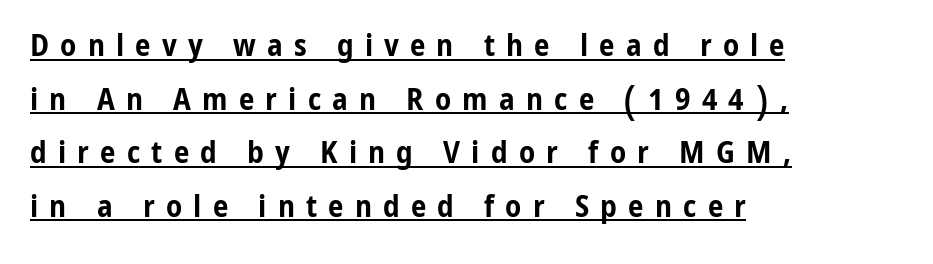
The image shows 31 px bold, condensed sans-serif type, upright; set left-aligned, line spacing 1.73x, unusually wide letter spacing (+0.36 em), underlined; low stroke contrast and a medium x-height.
